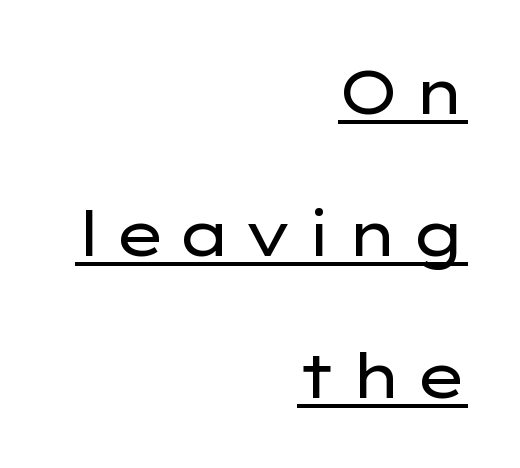
{"serif": "no", "italic": "no", "bold": "no", "weight": "regular", "width": "wide", "stroke_contrast": "low", "x_height": "medium", "monospaced": "no", "underline": "yes", "align": "right", "line_spacing": "loose", "line_spacing_ratio": 2.33, "letter_spacing": "wide", "letter_spacing_em": 0.2, "glyph_px": 61}
